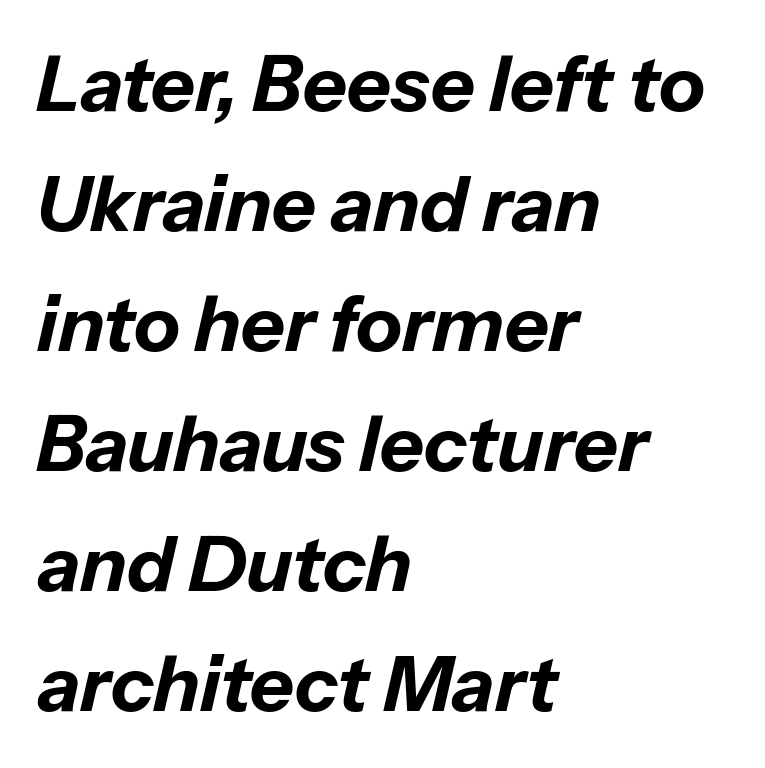
{"italic": "yes", "lean": "right", "slant_degrees": 13, "bold": "yes", "weight": "bold", "width": "normal", "stroke_contrast": "low", "x_height": "medium", "monospaced": "no", "underline": "no", "align": "left", "line_spacing": "normal", "line_spacing_ratio": 1.58, "letter_spacing": "normal", "letter_spacing_em": 0.0, "glyph_px": 76}
